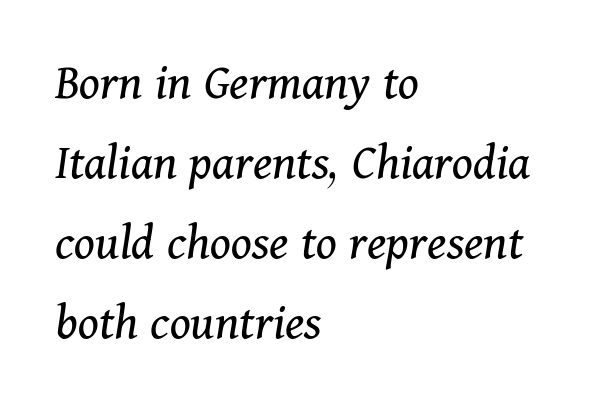
Q: Is the text bold? A: No.
Q: Is the text italic (slanted)? A: Yes, it leans right by about 11 degrees.
Q: Is the typeface a serif or a sans-serif typeface? A: Serif.
Q: Is the text underlined? A: No.
Q: How is the paragraph aligned? A: Left-aligned.
Q: Is the spacing between letters normal or unusually wide? A: Normal.
Q: Is the spacing between lines tight, normal or loose? A: Normal.
Q: Width (condensed, normal, or wide)? A: Normal.
Q: Stroke contrast? A: Medium.
Q: x-height? A: Medium.
Q: Monospaced? A: No.
